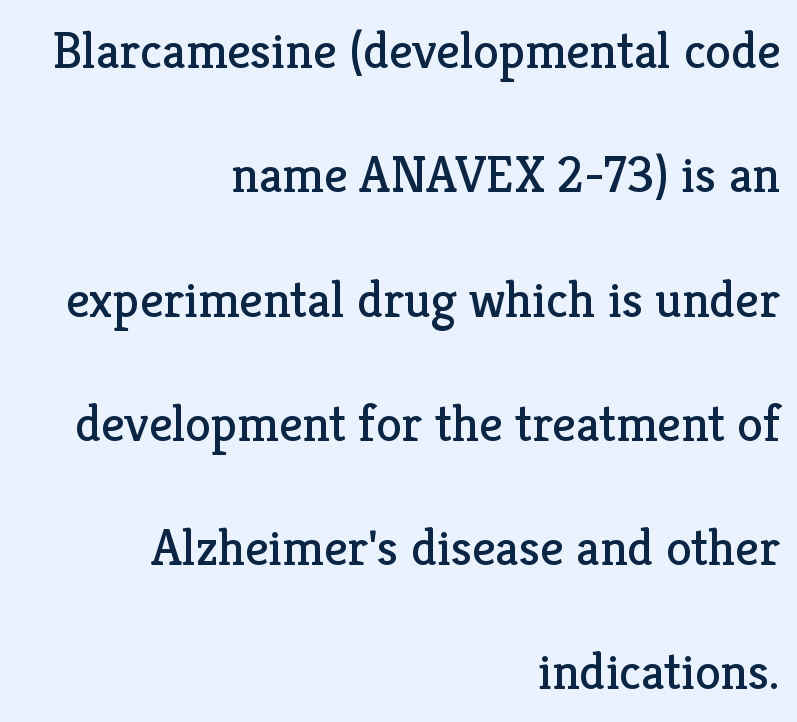
Q: Is the text bold? A: No.
Q: Is the text italic (slanted)? A: No, it is upright.
Q: Is the typeface a serif or a sans-serif typeface? A: Serif.
Q: Is the text underlined? A: No.
Q: How is the paragraph aligned? A: Right-aligned.
Q: Is the spacing between letters normal or unusually wide? A: Normal.
Q: Is the spacing between lines tight, normal or loose? A: Loose.
Q: Width (condensed, normal, or wide)? A: Normal.
Q: Stroke contrast? A: Low.
Q: x-height? A: Medium.
Q: Monospaced? A: No.
